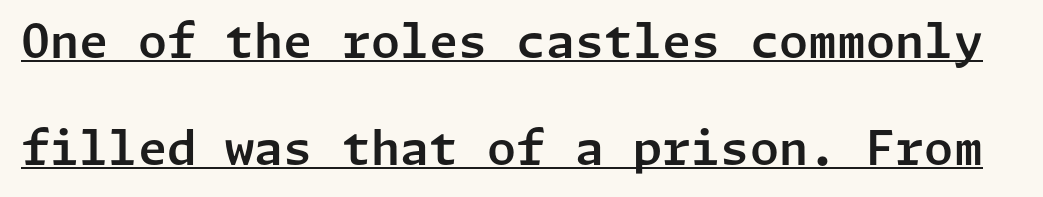
Q: Is the text italic (slanted)? A: No, it is upright.
Q: Is the typeface a serif or a sans-serif typeface? A: Sans-serif.
Q: Is the text underlined? A: Yes.
Q: Is the spacing between letters normal or unusually wide? A: Normal.
Q: Is the spacing between lines tight, normal or loose? A: Loose.
Q: Width (condensed, normal, or wide)? A: Normal.
Q: Stroke contrast? A: Low.
Q: x-height? A: Medium.
